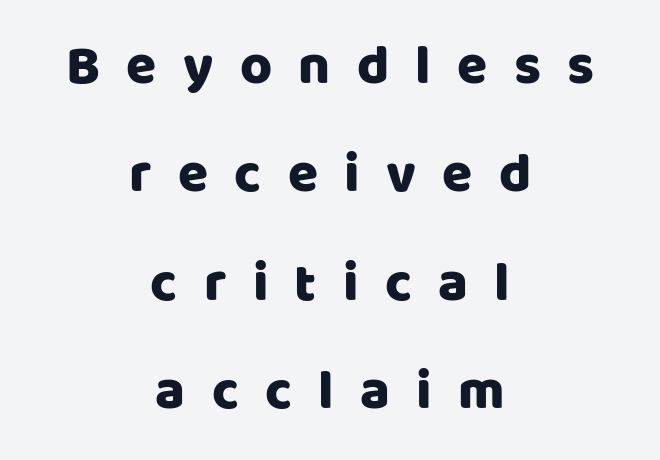
Q: Is the text italic (slanted)? A: No, it is upright.
Q: Is the typeface a serif or a sans-serif typeface? A: Sans-serif.
Q: Is the text underlined? A: No.
Q: How is the paragraph aligned? A: Centered.
Q: Is the spacing between letters normal or unusually wide? A: Unusually wide.
Q: Is the spacing between lines tight, normal or loose? A: Loose.
Q: Width (condensed, normal, or wide)? A: Normal.
Q: Stroke contrast? A: Low.
Q: x-height? A: Large.
Q: Monospaced? A: No.
